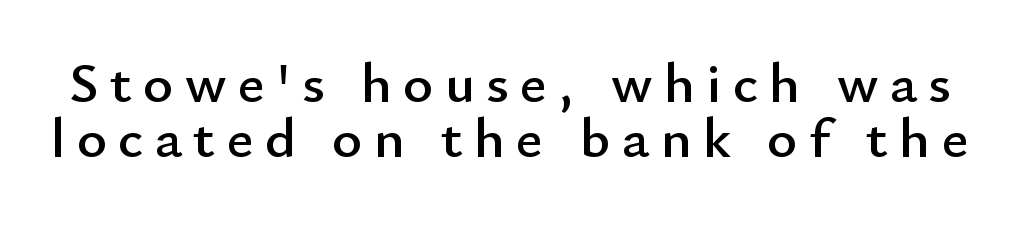
The image shows 57 px sans-serif type, upright; set tight line spacing (0.97x), unusually wide letter spacing (+0.2 em), not underlined; low stroke contrast and a small x-height.
